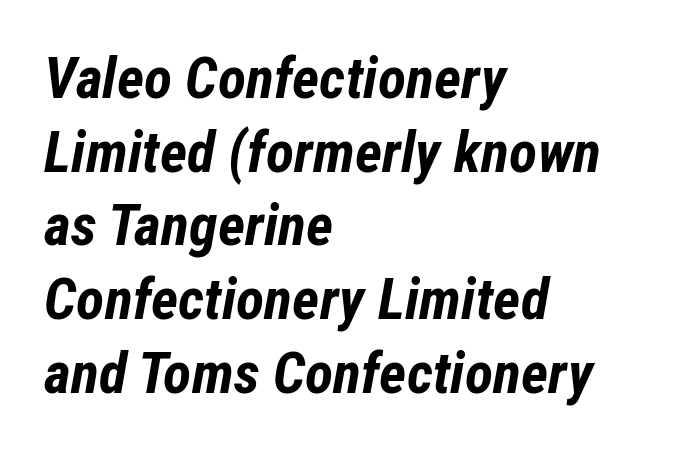
Summary of weight: heavy, a full bold. Left-aligned paragraph, ragged on the right. The rows are spaced the way most documents space them. Standard letterfit; no display-style spreading of the glyphs. Note the varied advance widths — an 'i' is clearly narrower than an 'm'. Emphasis-style slanted type is in use.
